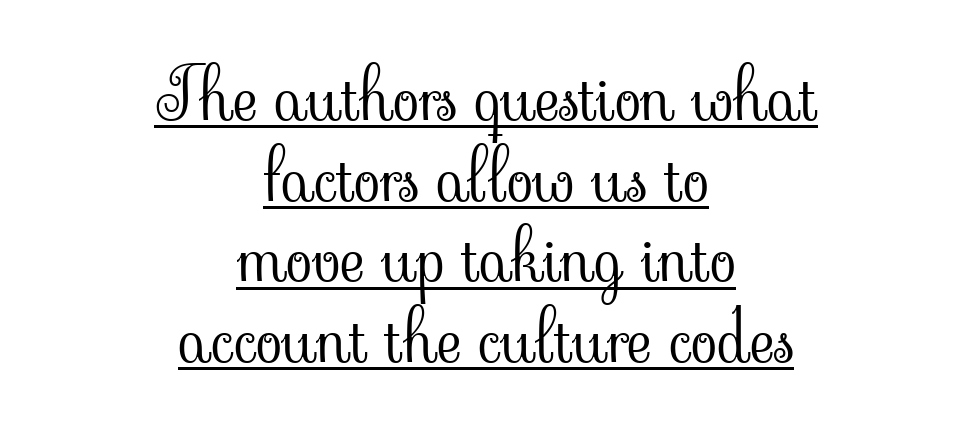
{"serif": "yes", "italic": "no", "bold": "no", "weight": "light", "width": "normal", "stroke_contrast": "low", "x_height": "small", "monospaced": "no", "underline": "yes", "align": "center", "line_spacing_ratio": 1.17, "letter_spacing": "normal", "letter_spacing_em": 0.0, "glyph_px": 69}
